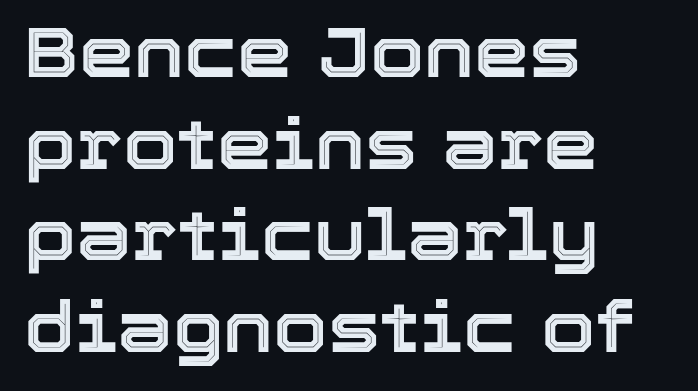
The image shows 70 px text type, upright; set left-aligned, normal line spacing (1.31x), normal letter spacing, not underlined; a medium x-height.
